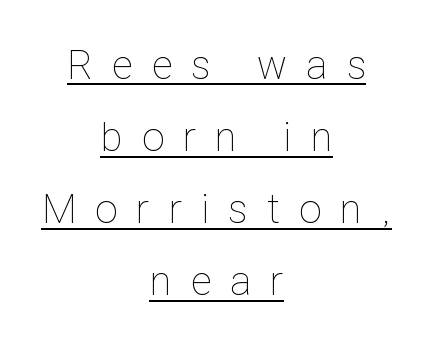
Where is the straight margin? There isn't one; the lines are centered. A typesetter would mark this as roman, not italic. Character widths vary here, with narrow letters taking less room than wide ones. Is this a heavy cut? Hardly; it is regular or lighter.
